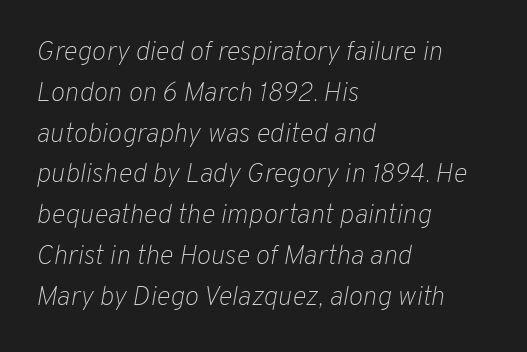
The font's italic variant was chosen for this text. Descenders hang freely into open space. What stands out about the letter spacing? Nothing — it is the standard amount. The rendering uses a moderate line-height, typical for paragraphs. Reading down the block, your eye returns to a fixed left position each line.
